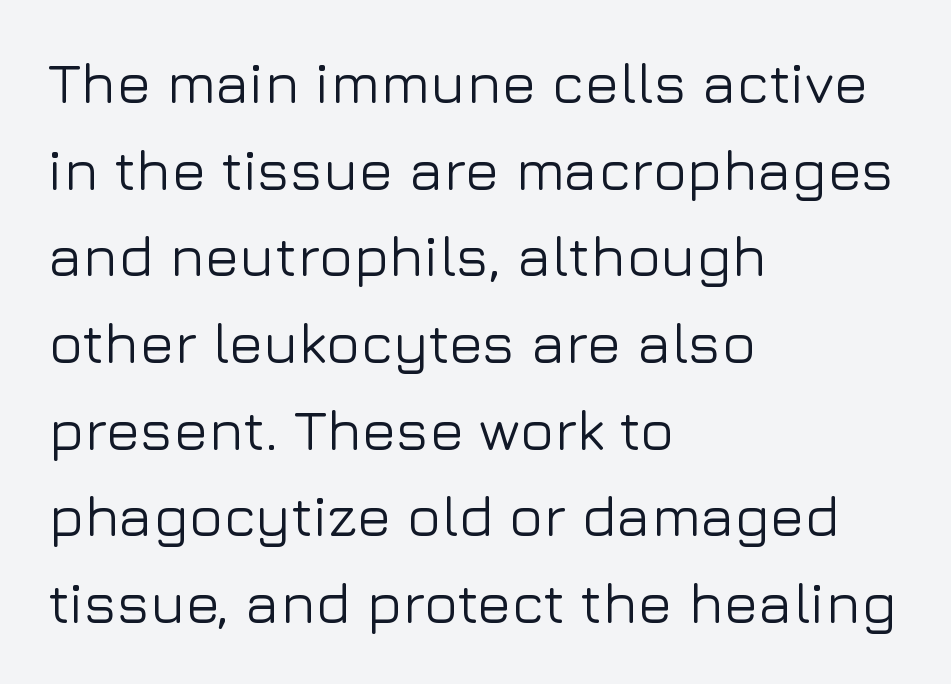
The image shows 57 px sans-serif type, upright; set left-aligned, normal line spacing (1.52x), normal letter spacing, not underlined; low stroke contrast and a medium x-height.
